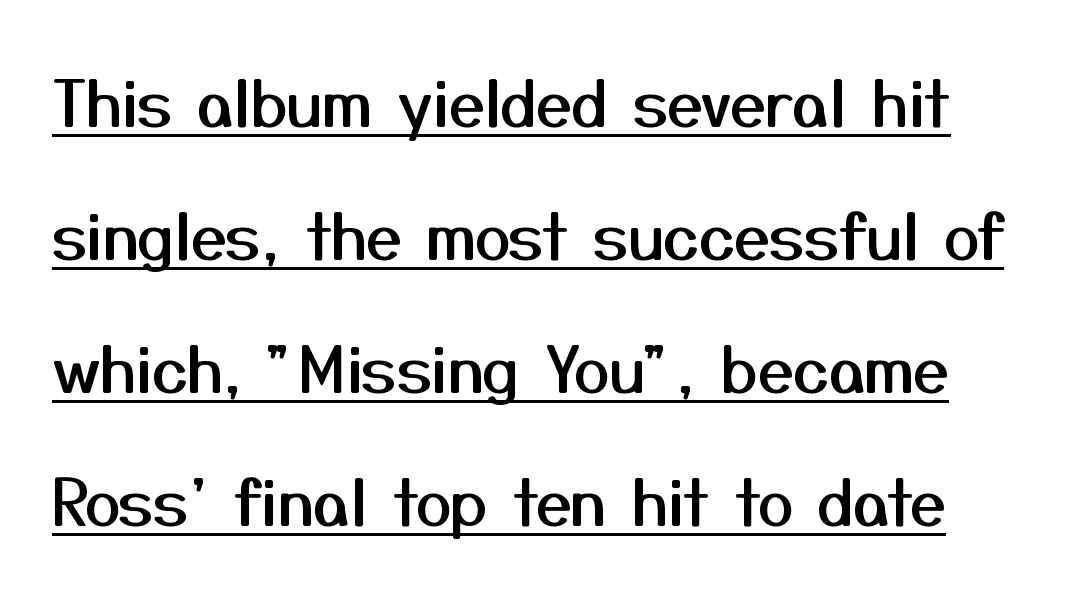
{"serif": "no", "italic": "no", "width": "normal", "stroke_contrast": "medium", "x_height": "medium", "monospaced": "no", "underline": "yes", "line_spacing": "loose", "line_spacing_ratio": 2.08, "letter_spacing": "normal", "letter_spacing_em": 0.0, "glyph_px": 64}
